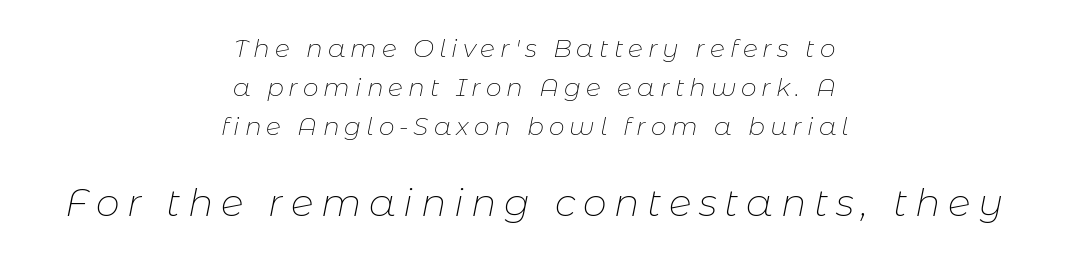
Q: Is the text bold? A: No.
Q: Is the text italic (slanted)? A: Yes, it leans right by about 11 degrees.
Q: Is the text underlined? A: No.
Q: How is the paragraph aligned? A: Centered.
Q: Is the spacing between letters normal or unusually wide? A: Unusually wide.
Q: Is the spacing between lines tight, normal or loose? A: Normal.
Q: Which block of text is set in a larger size, the first (top) or the second (bottom)? A: The second (bottom) one.
Q: Width (condensed, normal, or wide)? A: Normal.
Q: Stroke contrast? A: Low.
Q: x-height? A: Medium.
Q: Monospaced? A: No.
